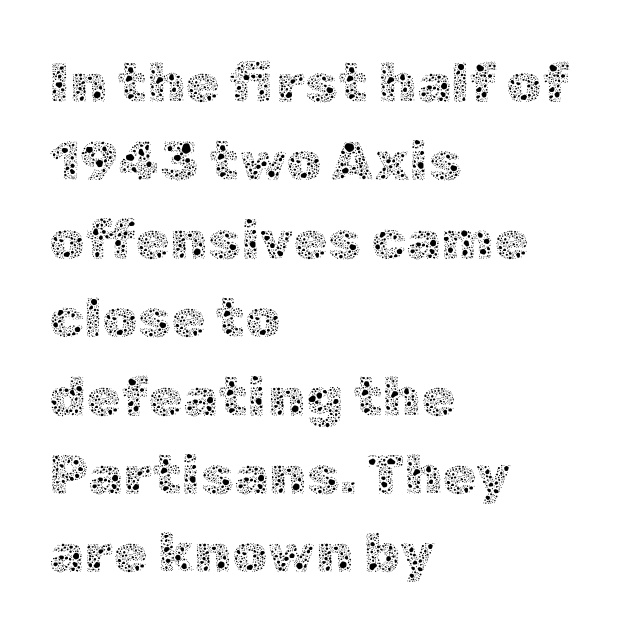
Quick note: interline space is typical. Each letter keeps its own natural width here, so spacing adapts to shape. These lines keep a tight, regular rhythm from letter to letter. The area under the type is left untouched. The axis of the letterforms is exactly vertical.
